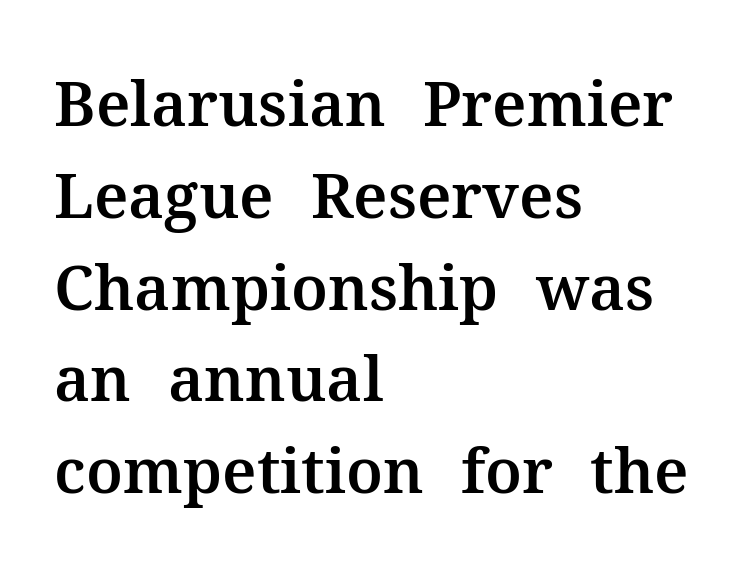
Q: Is the text italic (slanted)? A: No, it is upright.
Q: Is the typeface a serif or a sans-serif typeface? A: Serif.
Q: Is the text underlined? A: No.
Q: How is the paragraph aligned? A: Left-aligned.
Q: Is the spacing between letters normal or unusually wide? A: Normal.
Q: Is the spacing between lines tight, normal or loose? A: Normal.
Q: Width (condensed, normal, or wide)? A: Normal.
Q: Stroke contrast? A: Medium.
Q: x-height? A: Medium.
Q: Monospaced? A: No.
